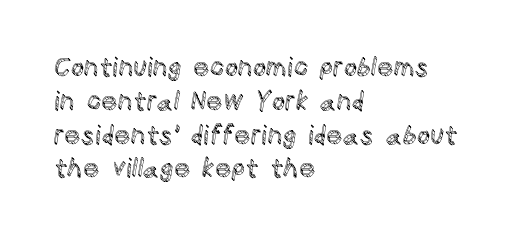
The image shows 26 px text type; set left-aligned, normal line spacing (1.3x), normal letter spacing, not underlined.
